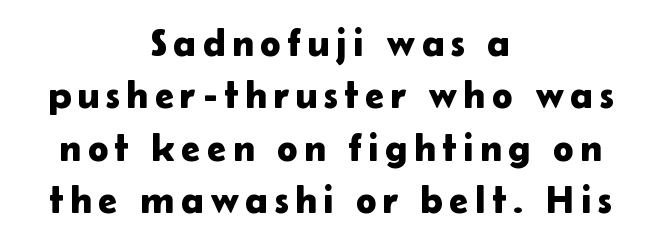
Is the block centered? Yes — each line is placed symmetrically about the middle. Does the type have serifs? No, each stem ends abruptly. Is there much room between lines? A standard amount, neither cramped nor airy. Do the letters lean? They stand straight. Character widths vary here, with narrow letters taking less room than wide ones.
